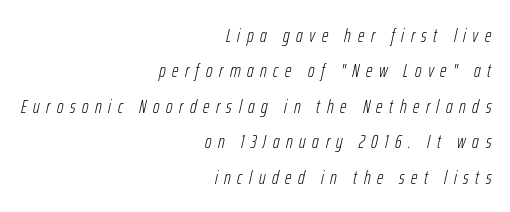
It's the slanting kind of type. This is not heavy type; no bold has been used. The gap between lines stays unmarked. The face used here is rendered with a markedly widened letterfit.
